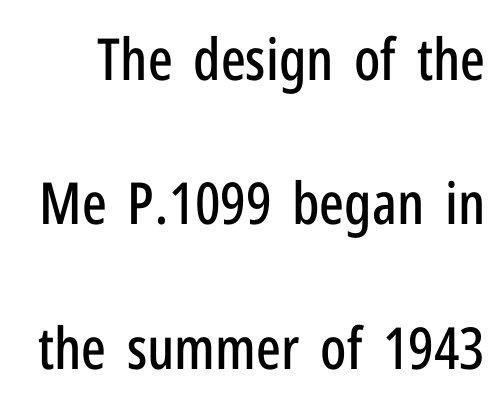
The image shows 58 px condensed sans-serif type, upright; set loose line spacing (2.49x), normal letter spacing, not underlined; low stroke contrast and a medium x-height.
